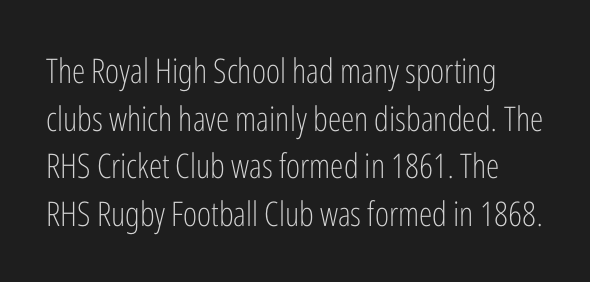
Q: Is the text bold? A: No.
Q: Is the text italic (slanted)? A: No, it is upright.
Q: Is the typeface a serif or a sans-serif typeface? A: Sans-serif.
Q: Is the text underlined? A: No.
Q: Is the spacing between letters normal or unusually wide? A: Normal.
Q: Is the spacing between lines tight, normal or loose? A: Normal.
Q: Width (condensed, normal, or wide)? A: Condensed.
Q: Stroke contrast? A: Low.
Q: x-height? A: Medium.
Q: Monospaced? A: No.
